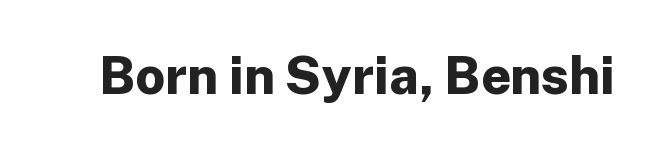
The face used here is rendered with its standard letterfit. Does the weight exceed regular? Yes, all the way to bold. Do the characters align in a grid? No, the font is proportional. Designer's note — italics off, roman on. Observe the absence of serifs on each vertical stroke in this sample. Plain, unruled lines of type.
